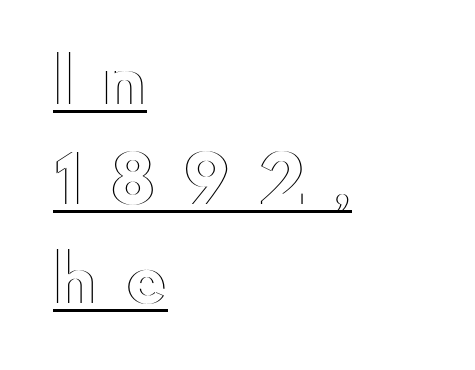
Q: Is the text italic (slanted)? A: No, it is upright.
Q: Is the text underlined? A: Yes.
Q: How is the paragraph aligned? A: Left-aligned.
Q: Is the spacing between letters normal or unusually wide? A: Unusually wide.
Q: Is the spacing between lines tight, normal or loose? A: Normal.
Q: Width (condensed, normal, or wide)? A: Wide.
Q: x-height? A: Small.
Q: Monospaced? A: No.
